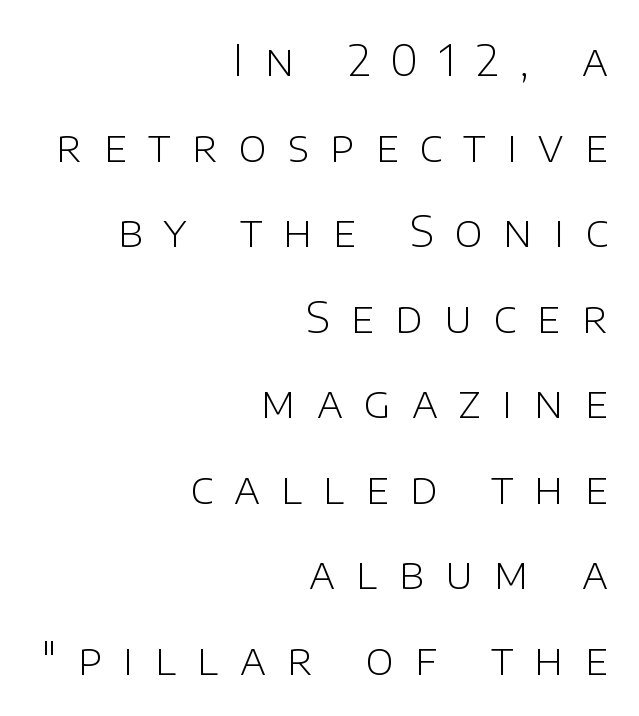
Q: Is the text bold? A: No.
Q: Is the text italic (slanted)? A: No, it is upright.
Q: Is the typeface a serif or a sans-serif typeface? A: Sans-serif.
Q: Is the text underlined? A: No.
Q: How is the paragraph aligned? A: Right-aligned.
Q: Is the spacing between letters normal or unusually wide? A: Unusually wide.
Q: Is the spacing between lines tight, normal or loose? A: Loose.
Q: Width (condensed, normal, or wide)? A: Normal.
Q: Stroke contrast? A: Low.
Q: x-height? A: Large.
Q: Monospaced? A: No.
